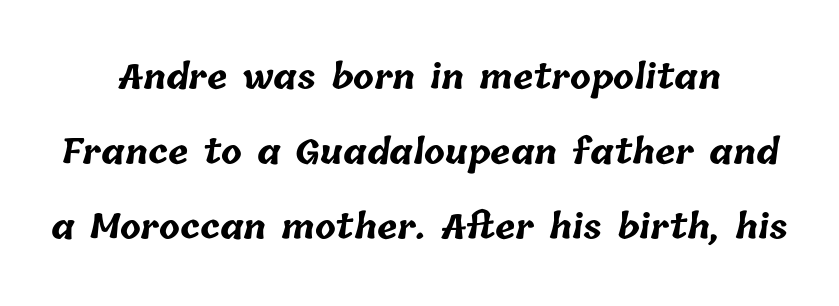
Q: Is the text bold? A: Yes.
Q: Is the text underlined? A: No.
Q: Is the spacing between letters normal or unusually wide? A: Normal.
Q: Is the spacing between lines tight, normal or loose? A: Loose.
Q: Width (condensed, normal, or wide)? A: Normal.
Q: Stroke contrast? A: Low.
Q: x-height? A: Medium.
Q: Monospaced? A: No.
